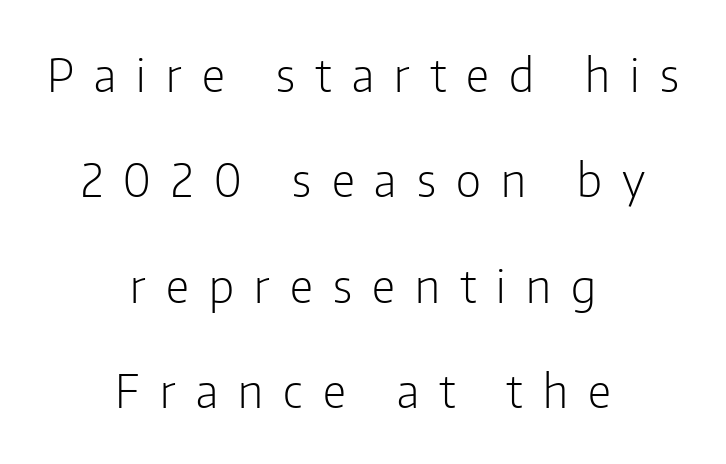
Summary of vertical rhythm: relaxed, with wide interline spacing. Every row of glyphs is offset so its center matches the block's center. The space beneath each line is pristine and unruled. A typesetter would mark this as roman, not italic.
